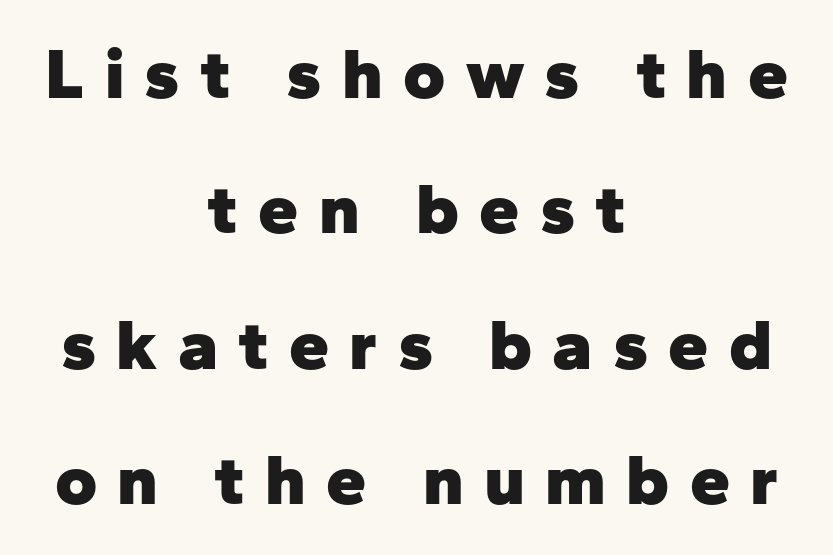
The characters look thick and weighty, a clear bold. Descenders are the only things crossing below the line. Every character sits straight up, as roman type does. Each word looks stretched out because of the extra space between its letters.
